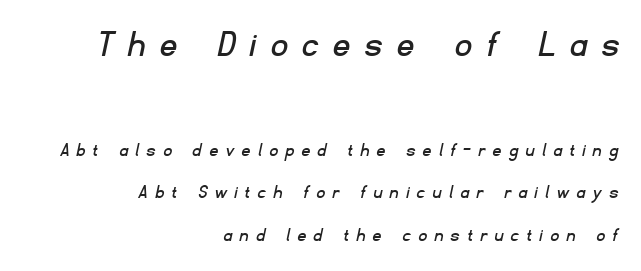
I'd call this a sans setting — the letters go barefoot. Bigger letters appear in the top chunk; the bottom chunk is reduced. This sample has the flowing, uneven cadence of proportional lettering. Check under the words: just untouched page. The type is letterspaced generously, with wide tracking.
